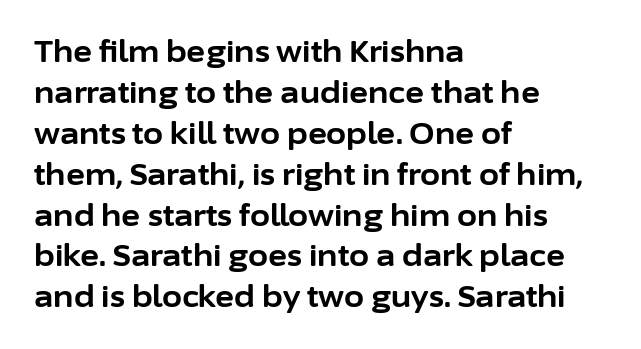
{"serif": "no", "italic": "no", "bold": "yes", "weight": "bold", "width": "normal", "stroke_contrast": "low", "x_height": "medium", "monospaced": "no", "underline": "no", "align": "left", "line_spacing": "normal", "line_spacing_ratio": 1.41, "letter_spacing": "normal", "letter_spacing_em": 0.0, "glyph_px": 29}
